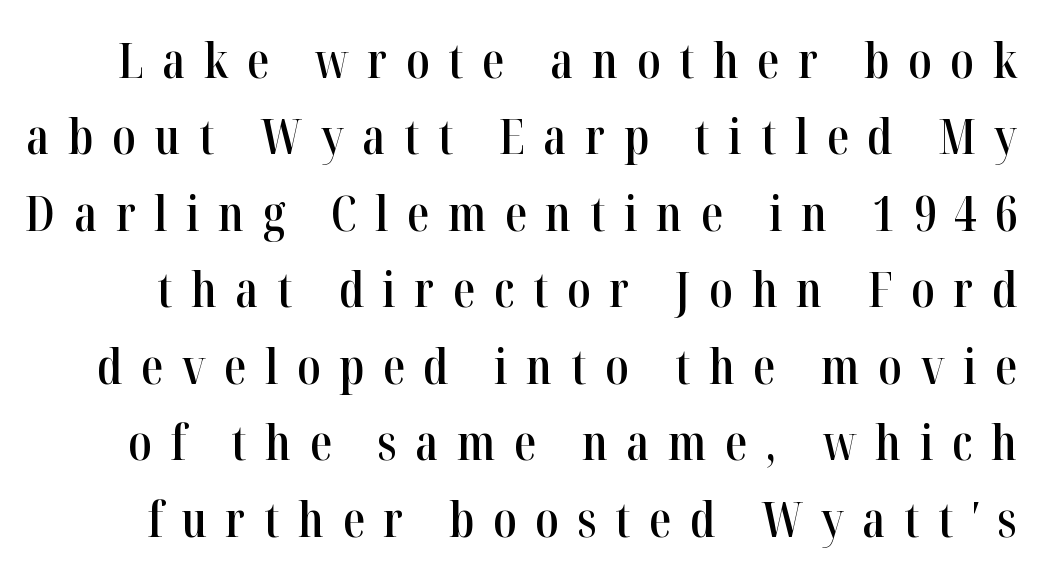
Q: Is the text bold? A: Semi-bold.
Q: Is the text italic (slanted)? A: No, it is upright.
Q: Is the typeface a serif or a sans-serif typeface? A: Serif.
Q: Is the text underlined? A: No.
Q: Is the spacing between letters normal or unusually wide? A: Unusually wide.
Q: Is the spacing between lines tight, normal or loose? A: Normal.
Q: Width (condensed, normal, or wide)? A: Condensed.
Q: Stroke contrast? A: High.
Q: x-height? A: Medium.
Q: Monospaced? A: No.
